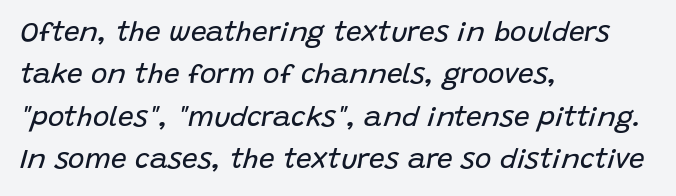
The image shows 28 px regular-weight type, italic (leaning right); set left-aligned, normal line spacing (1.51x), normal letter spacing, not underlined; low stroke contrast and a large x-height.
